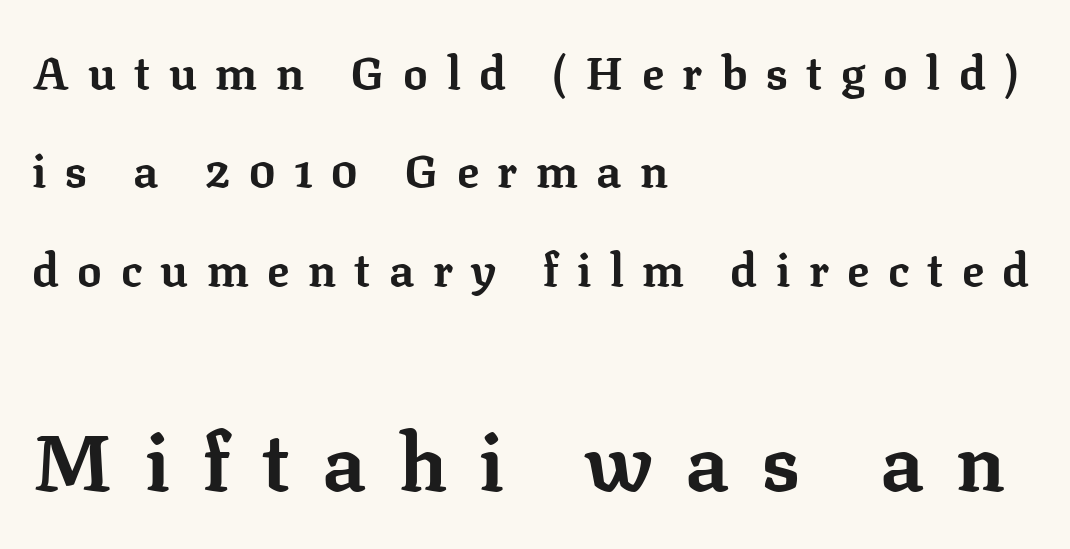
The image shows 80 px bold serif type, upright; set left-aligned, loose line spacing (2.14x), unusually wide letter spacing (+0.4 em), not underlined; the second (bottom) block is 1.74x larger; low stroke contrast and a medium x-height.
